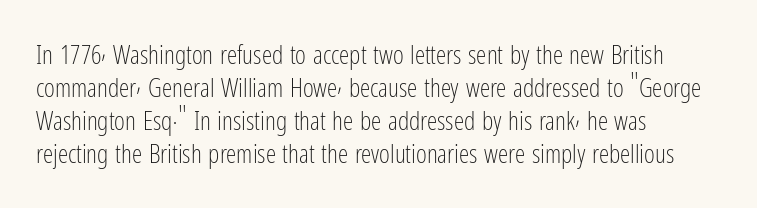
Q: Is the text bold? A: No.
Q: Is the text italic (slanted)? A: No, it is upright.
Q: Is the text underlined? A: No.
Q: How is the paragraph aligned? A: Left-aligned.
Q: Is the spacing between letters normal or unusually wide? A: Normal.
Q: Is the spacing between lines tight, normal or loose? A: Normal.
